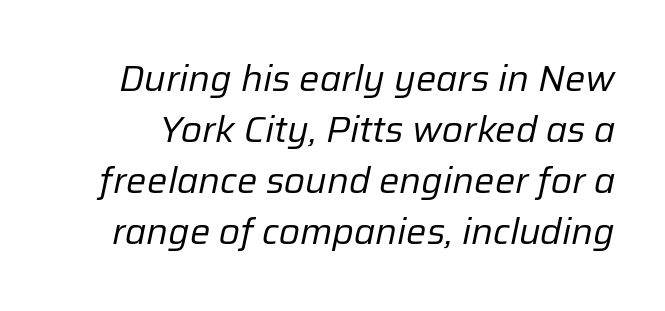
The image shows 36 px regular-weight type, italic (leaning right); set normal line spacing (1.42x), normal letter spacing, not underlined; low stroke contrast and a medium x-height.
